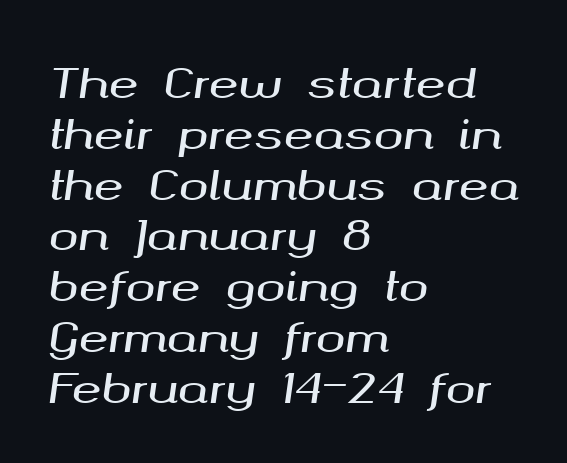
The image shows 40 px wide type, italic (leaning right); set left-aligned, normal line spacing (1.27x), normal letter spacing, not underlined; medium stroke contrast and a medium x-height.
